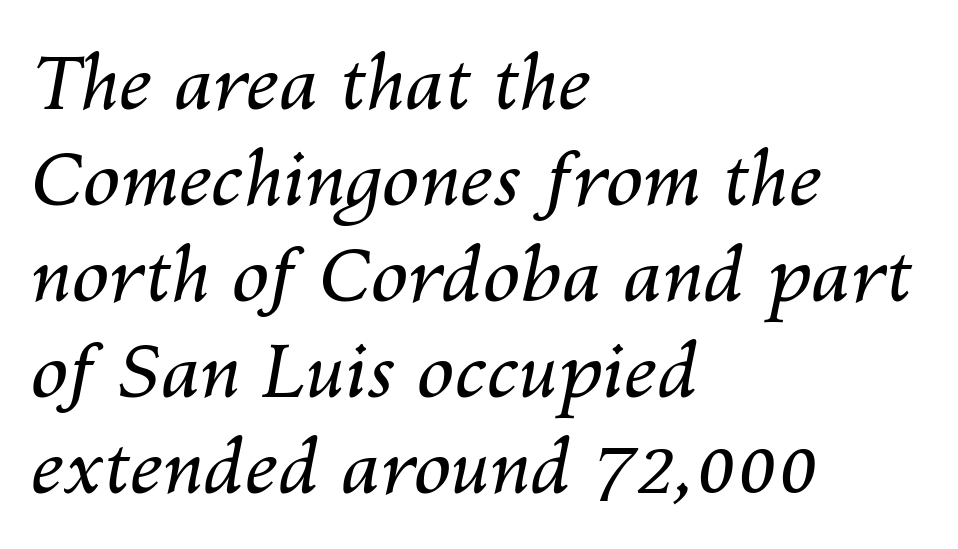
Q: Is the text bold? A: No.
Q: Is the text italic (slanted)? A: Yes, it leans right by about 10 degrees.
Q: Is the text underlined? A: No.
Q: How is the paragraph aligned? A: Left-aligned.
Q: Is the spacing between letters normal or unusually wide? A: Normal.
Q: Is the spacing between lines tight, normal or loose? A: Normal.
Q: Width (condensed, normal, or wide)? A: Normal.
Q: Stroke contrast? A: Medium.
Q: x-height? A: Medium.
Q: Monospaced? A: No.
